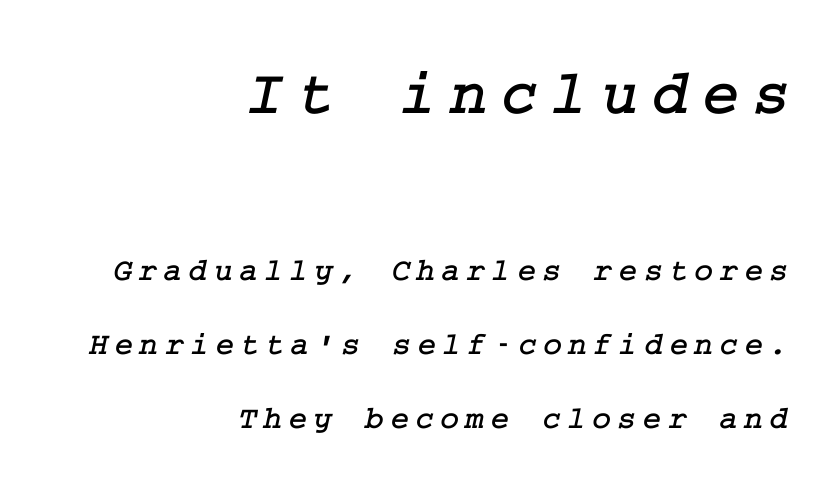
{"serif": "yes", "width": "normal", "stroke_contrast": "low", "x_height": "medium", "underline": "no", "align": "right", "line_spacing": "loose", "line_spacing_ratio": 2.31, "letter_spacing": "wide", "letter_spacing_em": 0.2, "larger_block": "first", "size_ratio": 2.0, "glyph_px": 64}
